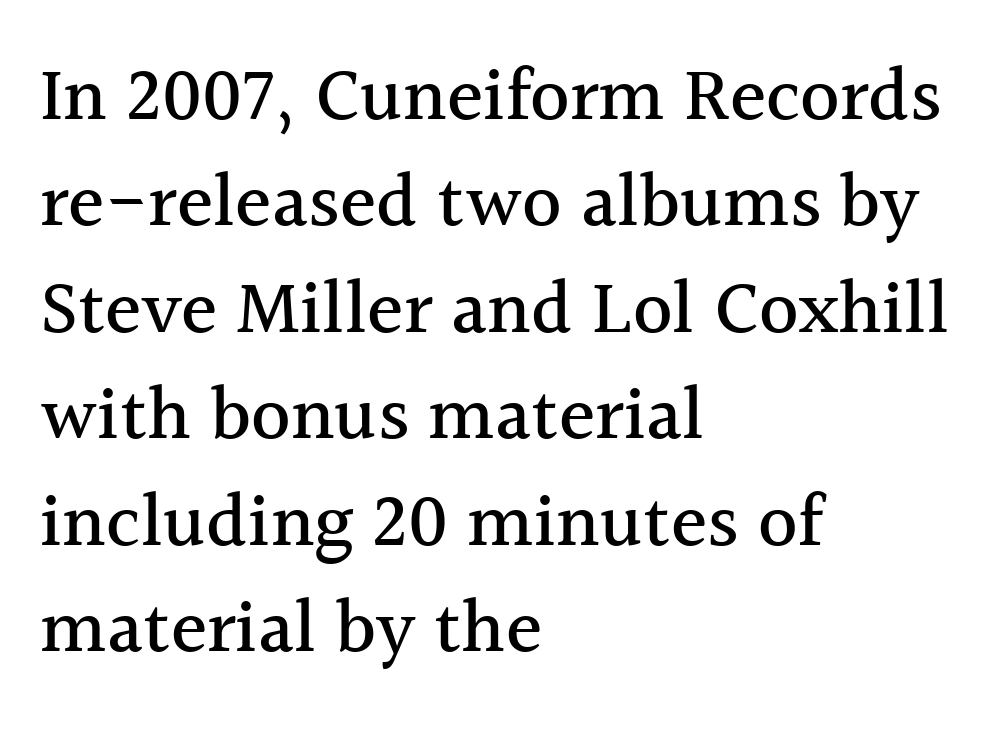
The image shows 76 px serif type, upright; set left-aligned, normal line spacing (1.4x), normal letter spacing, not underlined; a medium x-height.
